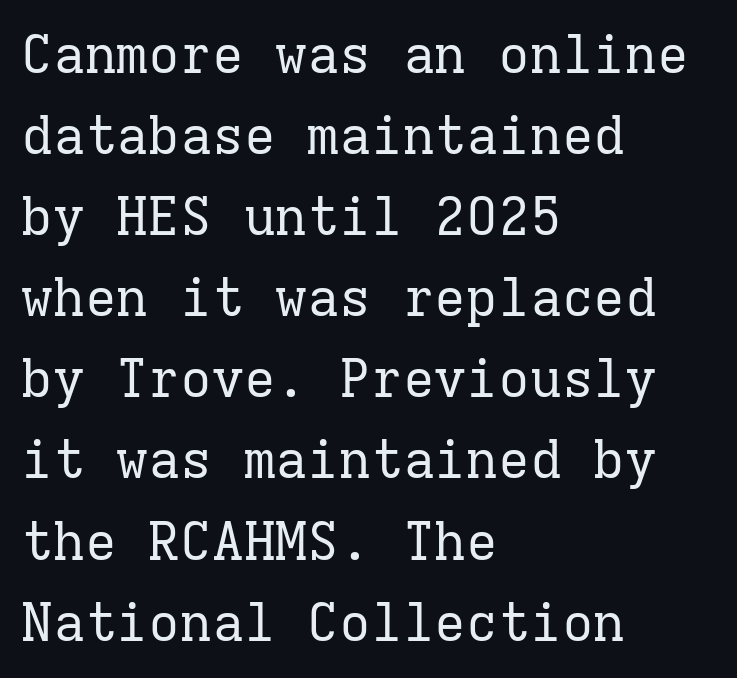
Unmarked baselines from the first word to the last. Caption: standard tracking, unaltered. Baseline-to-baseline distance is the conventional proportion of letter height. The lettering holds an erect, upright posture throughout. The glyphs in this specimen are seriffed. Each line starts at the same left margin while the right side varies.
